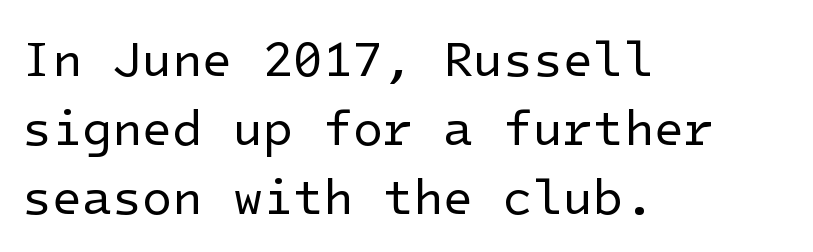
{"serif": "no", "italic": "no", "bold": "no", "weight": "regular", "width": "normal", "stroke_contrast": "low", "x_height": "medium", "underline": "no", "align": "left", "line_spacing": "normal", "line_spacing_ratio": 1.41, "letter_spacing": "normal", "letter_spacing_em": 0.0, "glyph_px": 49}
